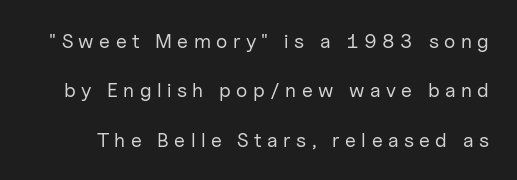
Check under the words: just untouched page. The rendering uses a large line-height, opening up the rows. Characters follow at a spacing far wider than the type designer built in. On a weight scale, this lands at 450 or below.
